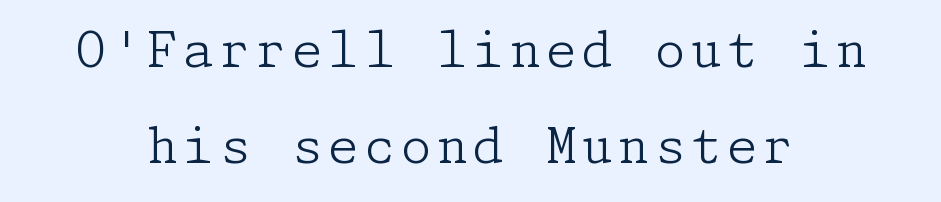
Q: Is the text bold? A: No.
Q: Is the text italic (slanted)? A: No, it is upright.
Q: Is the typeface a serif or a sans-serif typeface? A: Serif.
Q: Is the text underlined? A: No.
Q: How is the paragraph aligned? A: Centered.
Q: Is the spacing between lines tight, normal or loose? A: Loose.
Q: Width (condensed, normal, or wide)? A: Normal.
Q: Stroke contrast? A: Low.
Q: x-height? A: Medium.
